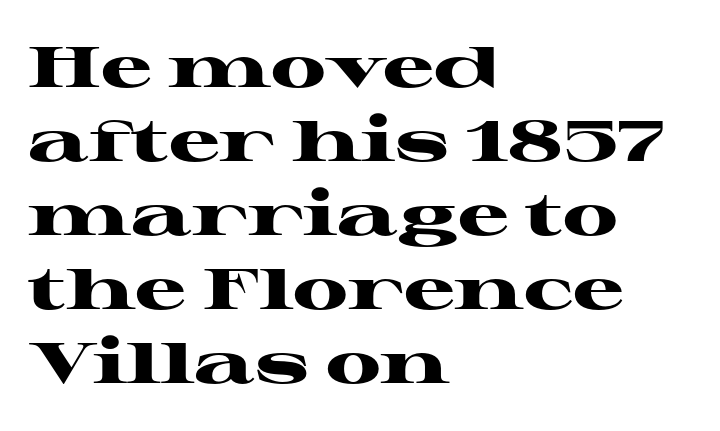
Q: Is the text bold? A: Yes.
Q: Is the text italic (slanted)? A: No, it is upright.
Q: Is the typeface a serif or a sans-serif typeface? A: Serif.
Q: Is the text underlined? A: No.
Q: How is the paragraph aligned? A: Left-aligned.
Q: Is the spacing between letters normal or unusually wide? A: Normal.
Q: Is the spacing between lines tight, normal or loose? A: Normal.
Q: Width (condensed, normal, or wide)? A: Wide.
Q: Stroke contrast? A: High.
Q: x-height? A: Medium.
Q: Monospaced? A: No.
